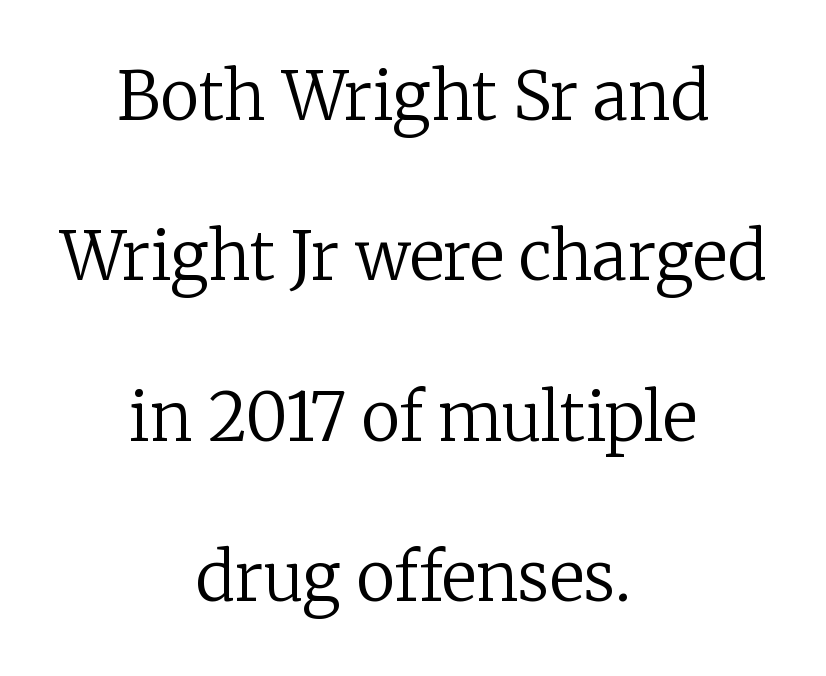
{"serif": "yes", "italic": "no", "bold": "no", "weight": "regular", "width": "normal", "stroke_contrast": "low", "x_height": "medium", "monospaced": "no", "underline": "no", "align": "center", "line_spacing": "loose", "line_spacing_ratio": 2.43, "letter_spacing": "normal", "letter_spacing_em": 0.0, "glyph_px": 66}
